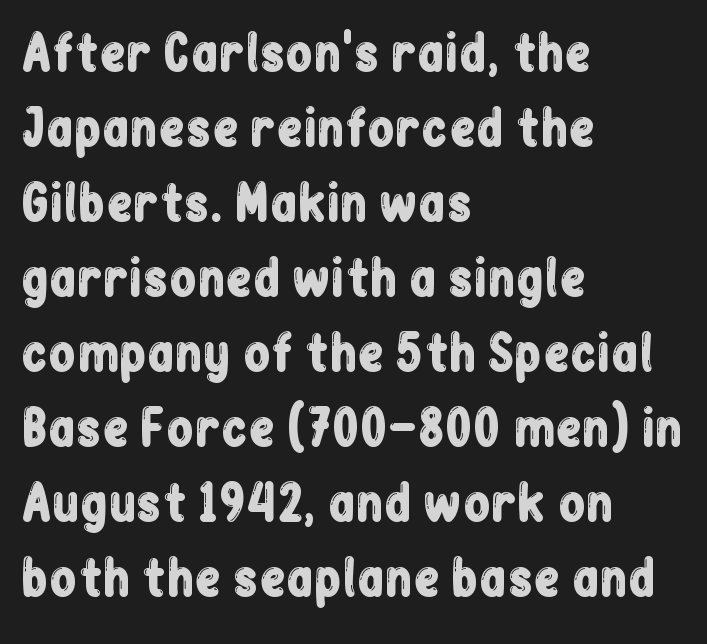
The image shows 49 px condensed sans-serif type, upright; set left-aligned, normal line spacing (1.53x), normal letter spacing, not underlined; low stroke contrast and a medium x-height.
